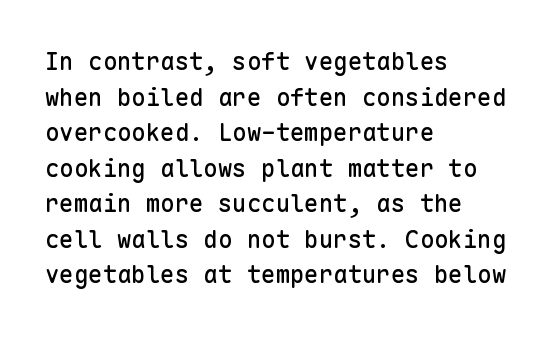
Q: Is the text italic (slanted)? A: No, it is upright.
Q: Is the text underlined? A: No.
Q: How is the paragraph aligned? A: Left-aligned.
Q: Is the spacing between letters normal or unusually wide? A: Normal.
Q: Is the spacing between lines tight, normal or loose? A: Normal.
